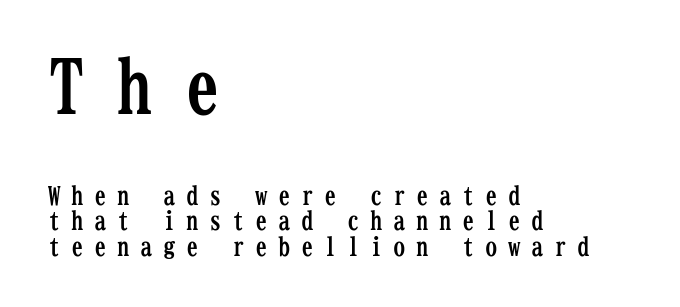
The image shows 74 px semibold, condensed serif type, upright, monospaced; set left-aligned, tight line spacing (1.02x), unusually wide letter spacing (+0.42 em), not underlined; the first (top) block is 2.96x larger; low stroke contrast and a medium x-height.
